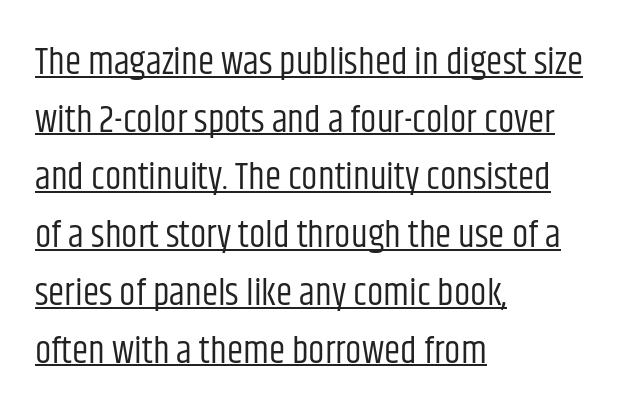
A rule runs beneath these lines of type. Each line starts at the same left margin while the right side varies. Successive baselines arrive at the customary interval. A typesetter would call this proportional, since set widths differ per character.
